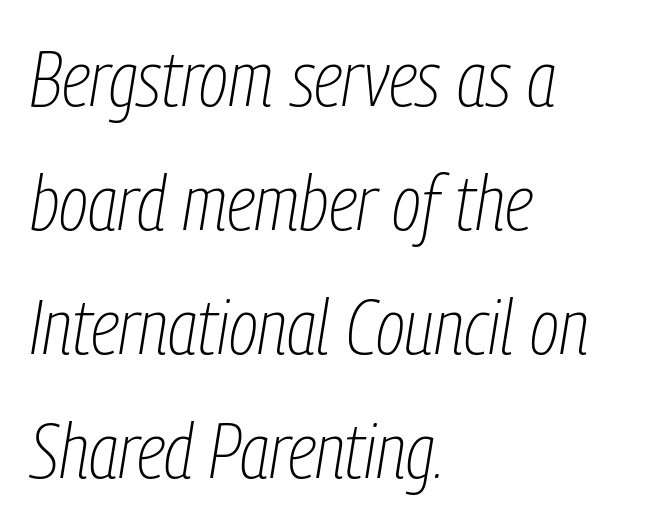
The weight tops out at a normal text grade. Posture: slanted. Plain, unruled lines of type. Tracking value appears to be zero — textbook default spacing.
